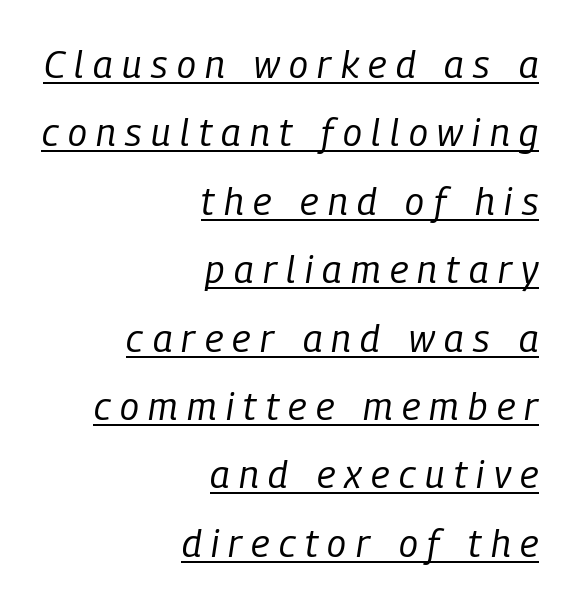
{"italic": "yes", "lean": "right", "slant_degrees": 9, "bold": "no", "weight": "regular", "width": "condensed", "stroke_contrast": "low", "x_height": "medium", "monospaced": "no", "underline": "yes", "align": "right", "line_spacing_ratio": 1.8, "letter_spacing": "wide", "letter_spacing_em": 0.25, "glyph_px": 38}
